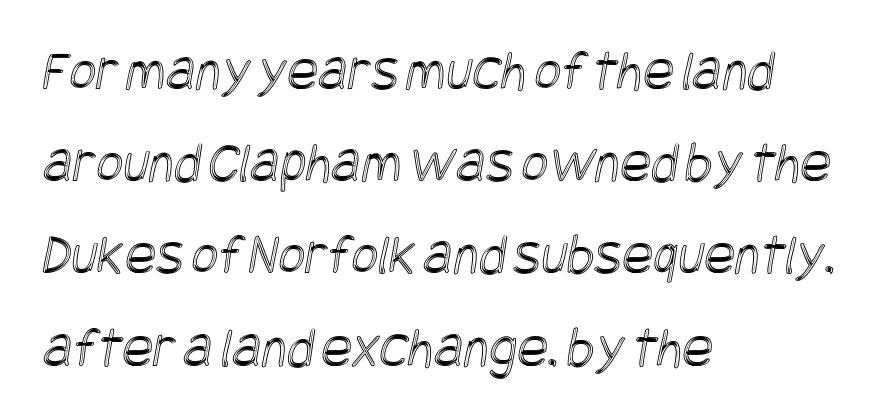
{"width": "condensed", "x_height": "large", "underline": "no", "align": "left", "line_spacing": "normal", "line_spacing_ratio": 1.59, "letter_spacing": "normal", "letter_spacing_em": 0.0, "glyph_px": 58}
